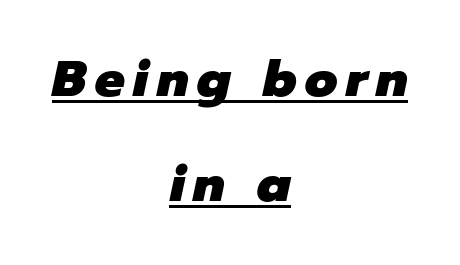
The image shows 50 px heavy type, italic (leaning right); set centered, loose line spacing (2.11x), underlined; low stroke contrast and a medium x-height.
